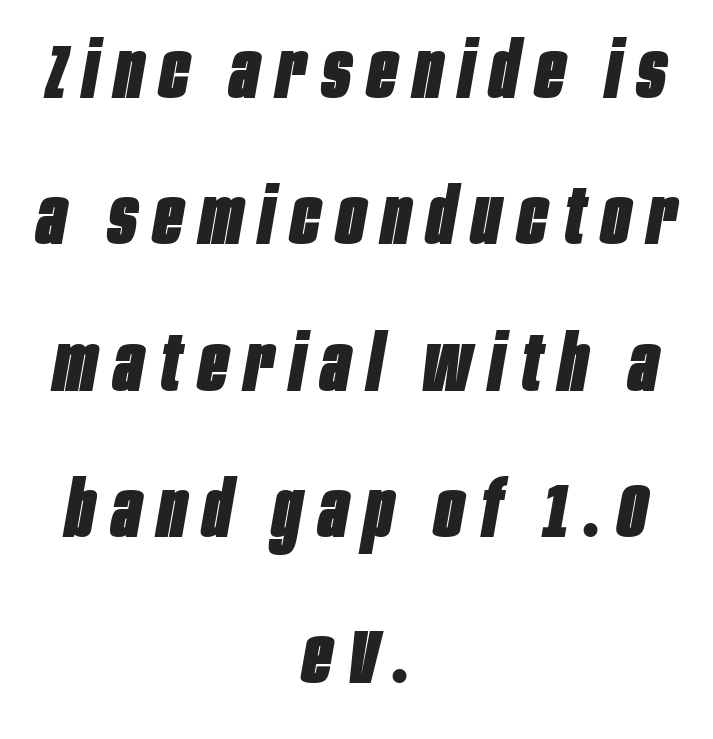
The image shows 77 px heavy, condensed type, italic (leaning right); set centered, loose line spacing (1.9x), unusually wide letter spacing (+0.22 em), not underlined; low stroke contrast and a large x-height.
